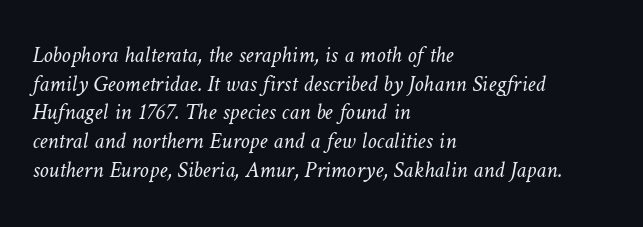
Is the stroke heavy? The answer is a plain regular-or-lighter. The lines in this sample share a left origin and differ only in where they stop. Is there much room between lines? A standard amount, neither cramped nor airy. Compared with typical body copy, the letter spacing here is the same.
